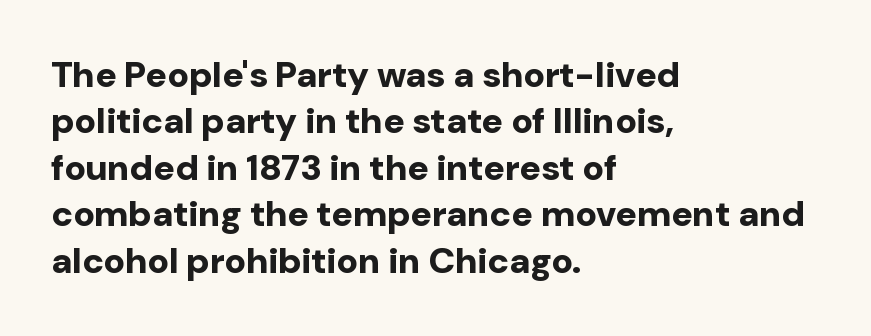
Q: Is the text bold? A: Yes.
Q: Is the text italic (slanted)? A: No, it is upright.
Q: Is the typeface a serif or a sans-serif typeface? A: Sans-serif.
Q: Is the text underlined? A: No.
Q: How is the paragraph aligned? A: Left-aligned.
Q: Is the spacing between letters normal or unusually wide? A: Normal.
Q: Is the spacing between lines tight, normal or loose? A: Normal.
Q: Width (condensed, normal, or wide)? A: Normal.
Q: Stroke contrast? A: Low.
Q: x-height? A: Medium.
Q: Monospaced? A: No.
